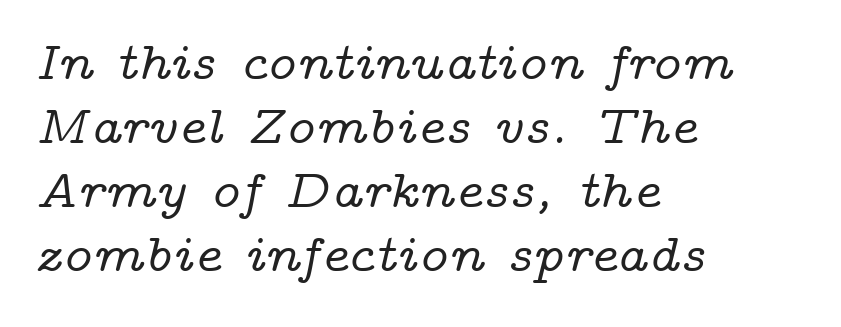
The rendering uses natural spacing where letterforms have individual widths. Students, note that the glyphs here touch the page at normal intervals. Anything drawn beneath the words? Only blank space. Does the copy run flush right? No — it runs flush left.
